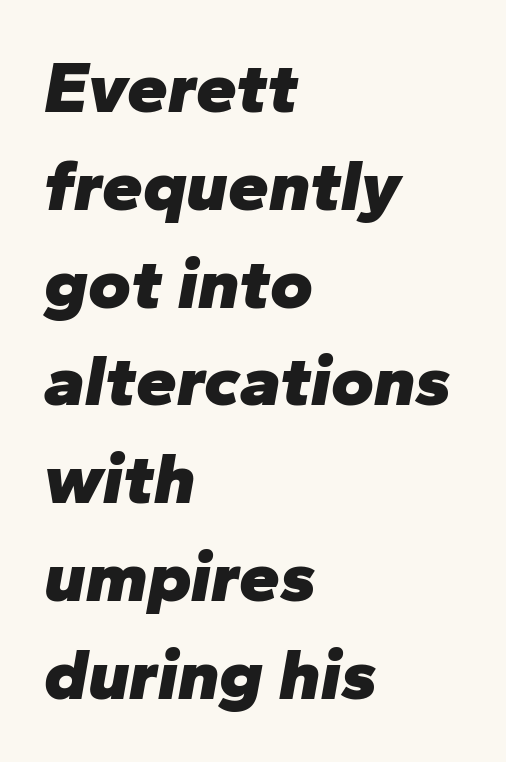
{"italic": "yes", "lean": "right", "slant_degrees": 10, "bold": "yes", "weight": "heavy", "width": "normal", "stroke_contrast": "low", "x_height": "medium", "monospaced": "no", "underline": "no", "align": "left", "line_spacing": "normal", "line_spacing_ratio": 1.34, "letter_spacing": "normal", "letter_spacing_em": 0.0, "glyph_px": 73}
